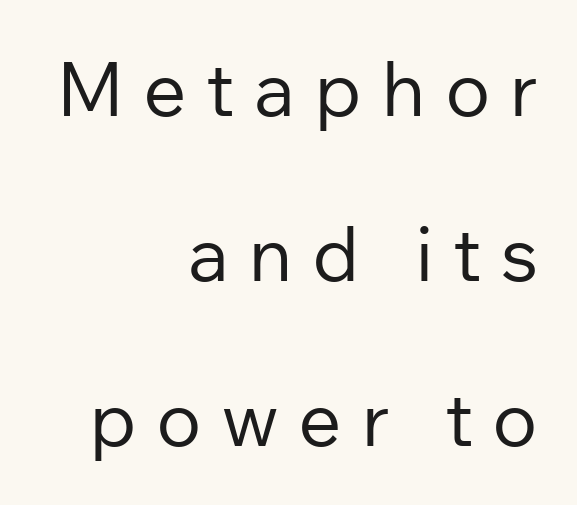
{"serif": "no", "italic": "no", "bold": "no", "weight": "regular", "width": "normal", "stroke_contrast": "low", "x_height": "medium", "monospaced": "no", "underline": "no", "align": "right", "line_spacing": "loose", "line_spacing_ratio": 2.17, "letter_spacing": "wide", "letter_spacing_em": 0.25, "glyph_px": 76}
